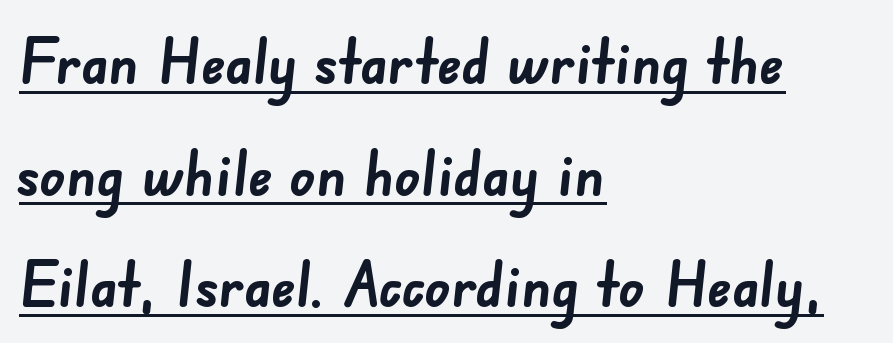
These lines are rendered in a variable-pitch font. Honestly, the underline is the first thing you notice here. Caption: multi-line text, flush left, ragged right. The glyphs have the mass of a bold cut. The type family on display is of the sans-serif kind. Nothing unusual about the tracking: characters are spaced as the font intends.
